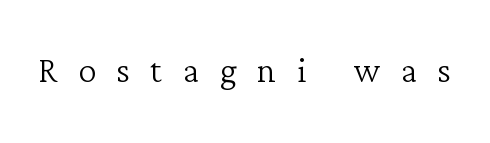
{"serif": "yes", "italic": "no", "bold": "no", "weight": "light", "width": "normal", "stroke_contrast": "low", "x_height": "medium", "monospaced": "no", "underline": "no", "letter_spacing": "wide", "letter_spacing_em": 0.44, "glyph_px": 46}
